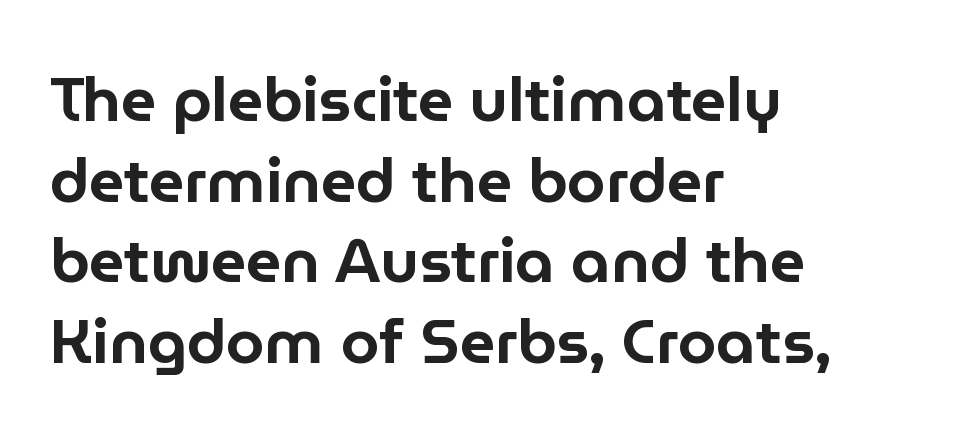
Q: Is the text italic (slanted)? A: No, it is upright.
Q: Is the typeface a serif or a sans-serif typeface? A: Sans-serif.
Q: Is the text underlined? A: No.
Q: How is the paragraph aligned? A: Left-aligned.
Q: Is the spacing between letters normal or unusually wide? A: Normal.
Q: Is the spacing between lines tight, normal or loose? A: Normal.
Q: Width (condensed, normal, or wide)? A: Normal.
Q: Stroke contrast? A: Low.
Q: x-height? A: Medium.
Q: Monospaced? A: No.
